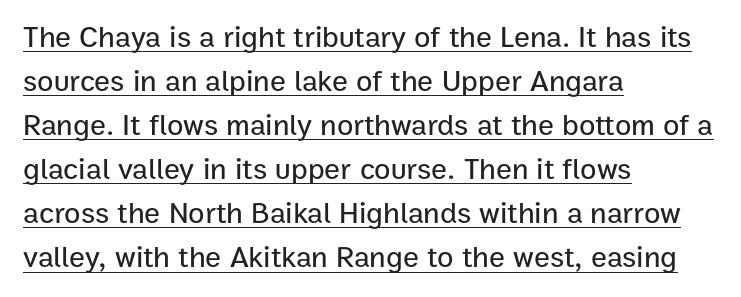
Q: Is the text italic (slanted)? A: No, it is upright.
Q: Is the typeface a serif or a sans-serif typeface? A: Sans-serif.
Q: Is the text underlined? A: Yes.
Q: How is the paragraph aligned? A: Left-aligned.
Q: Is the spacing between letters normal or unusually wide? A: Normal.
Q: Is the spacing between lines tight, normal or loose? A: Normal.
Q: Width (condensed, normal, or wide)? A: Normal.
Q: Stroke contrast? A: Low.
Q: x-height? A: Medium.
Q: Monospaced? A: No.
